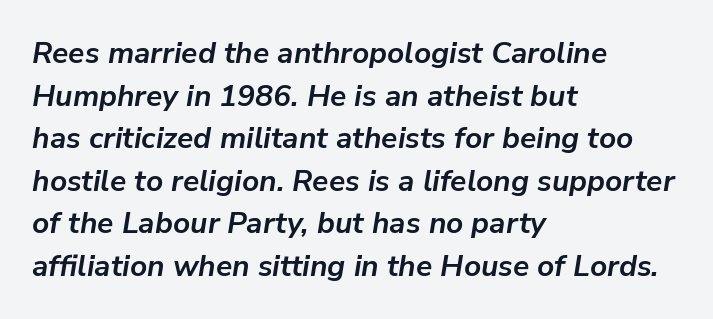
The image shows 30 px semibold type, italic (leaning right); set left-aligned, normal line spacing (1.42x), normal letter spacing, not underlined; low stroke contrast and a medium x-height.
